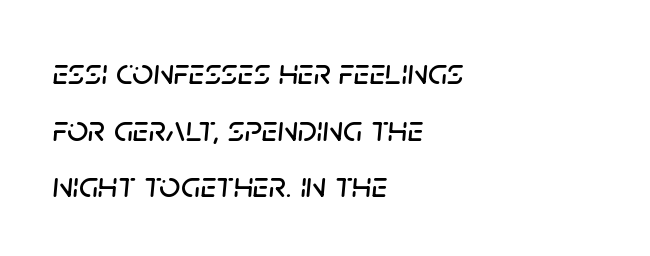
{"italic": "yes", "lean": "right", "slant_degrees": 5, "width": "normal", "stroke_contrast": "low", "x_height": "large", "monospaced": "no", "underline": "no", "align": "left", "line_spacing": "normal", "line_spacing_ratio": 1.53, "letter_spacing": "normal", "letter_spacing_em": 0.0, "glyph_px": 37}
